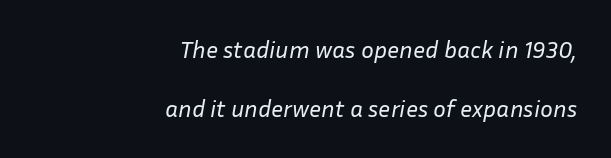
The image shows 24 px text type, italic (leaning right); set right-aligned, loose line spacing (2.47x), normal letter spacing, not underlined.
